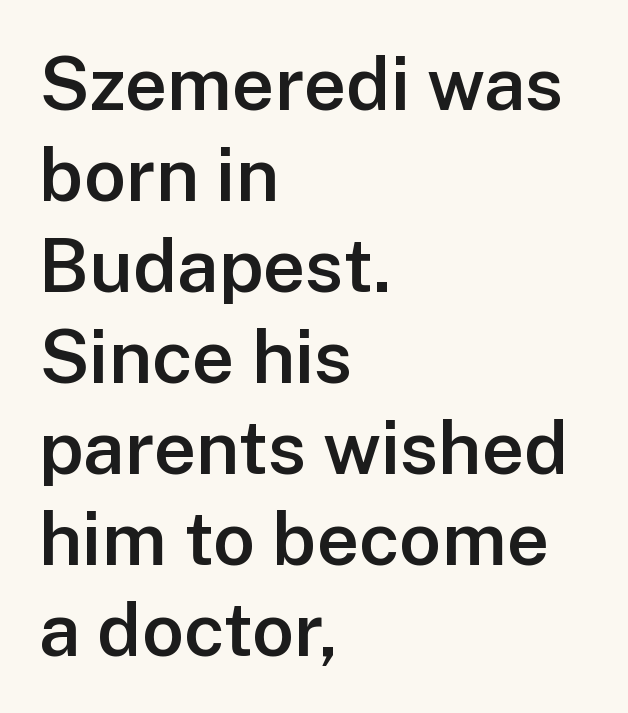
Q: Is the text bold? A: Semi-bold.
Q: Is the text italic (slanted)? A: No, it is upright.
Q: Is the typeface a serif or a sans-serif typeface? A: Sans-serif.
Q: Is the text underlined? A: No.
Q: How is the paragraph aligned? A: Left-aligned.
Q: Is the spacing between letters normal or unusually wide? A: Normal.
Q: Width (condensed, normal, or wide)? A: Normal.
Q: Stroke contrast? A: Low.
Q: x-height? A: Medium.
Q: Monospaced? A: No.
